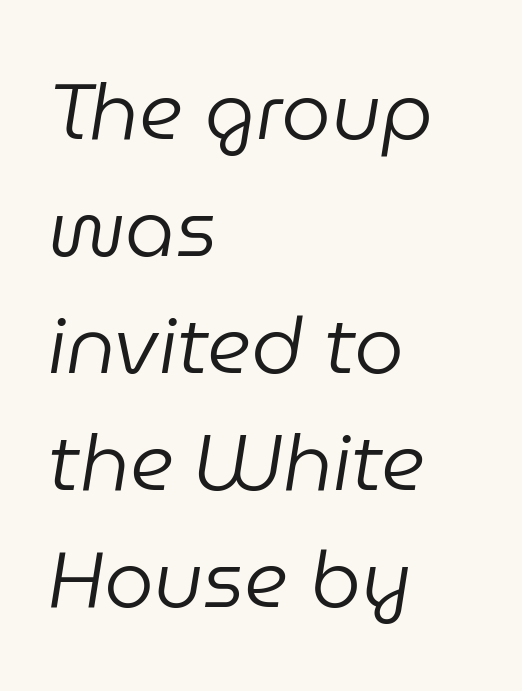
{"italic": "yes", "lean": "right", "slant_degrees": 9, "bold": "no", "weight": "regular", "width": "normal", "stroke_contrast": "low", "x_height": "medium", "monospaced": "no", "underline": "no", "align": "left", "line_spacing": "normal", "line_spacing_ratio": 1.48, "letter_spacing": "normal", "letter_spacing_em": 0.0, "glyph_px": 79}
